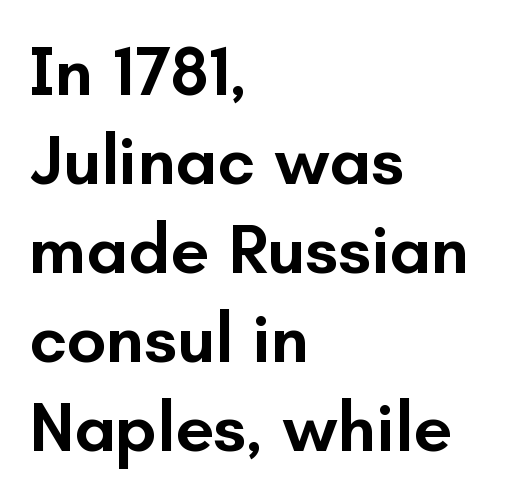
Classification — sans serif. Is the block centered? No — it sits flush against the left margin. Semibold letterforms, between regular and bold. Observe the ordinary spacing: letters are neighbours, not strangers.
